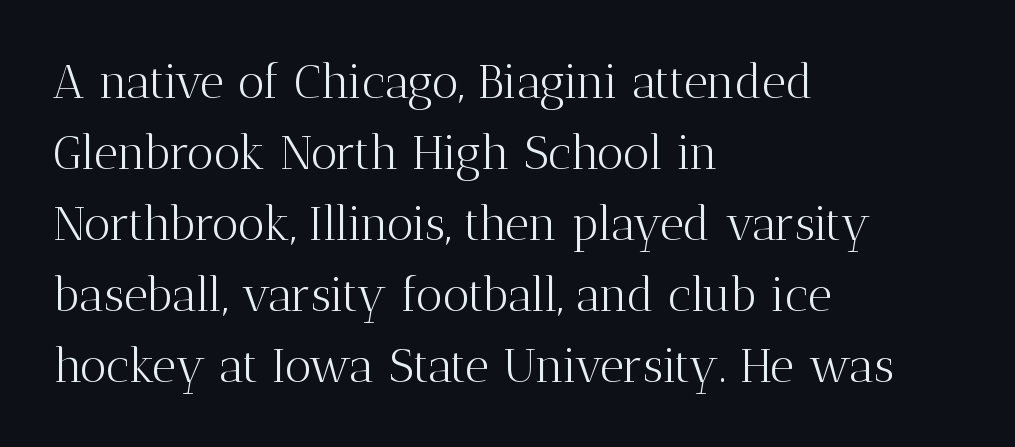
{"serif": "yes", "italic": "no", "bold": "no", "weight": "light", "width": "normal", "stroke_contrast": "medium", "x_height": "medium", "monospaced": "no", "underline": "no", "align": "left", "line_spacing": "normal", "line_spacing_ratio": 1.51, "letter_spacing": "normal", "letter_spacing_em": 0.0, "glyph_px": 47}
